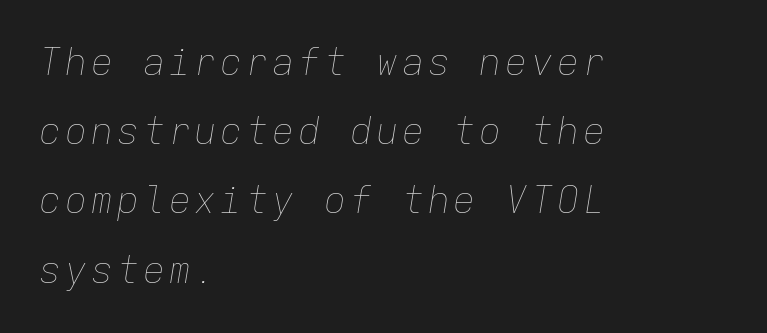
These lines were composed using italics. The compositor pushed each line to the left boundary. Fixed-width glyphs throughout — classic coding-font behaviour. Weight: not bold — regular or lighter.
